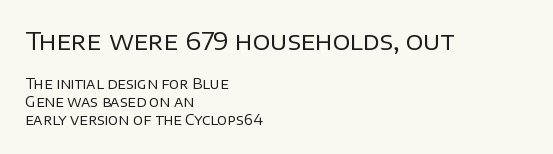
No word sits above an underline. If you measured baseline to baseline, you'd find a middling distance. Think standard paragraph weight, or any step lighter than that. Does extra space separate the letters? No, they use regular spacing. The axis of the letterforms is exactly vertical. Left-aligned paragraph, ragged on the right.
